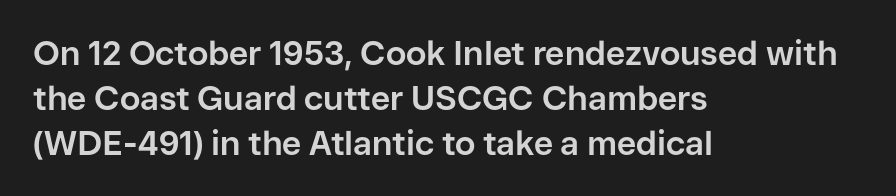
Q: Is the text bold? A: Yes.
Q: Is the text italic (slanted)? A: No, it is upright.
Q: Is the typeface a serif or a sans-serif typeface? A: Sans-serif.
Q: Is the text underlined? A: No.
Q: How is the paragraph aligned? A: Left-aligned.
Q: Is the spacing between letters normal or unusually wide? A: Normal.
Q: Is the spacing between lines tight, normal or loose? A: Normal.
Q: Width (condensed, normal, or wide)? A: Normal.
Q: Stroke contrast? A: Low.
Q: x-height? A: Medium.
Q: Monospaced? A: No.
